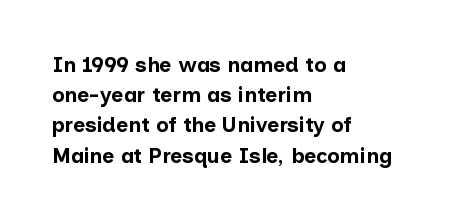
The image shows 21 px bold type, upright; set left-aligned, normal line spacing (1.44x), normal letter spacing, not underlined.
